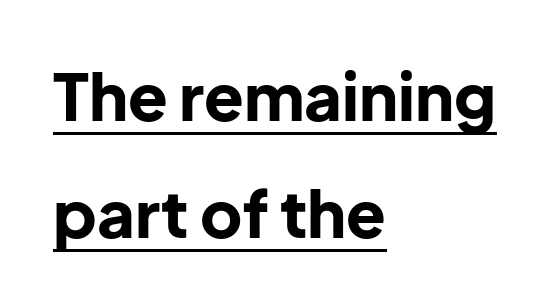
Q: Is the text bold? A: Yes.
Q: Is the text italic (slanted)? A: No, it is upright.
Q: Is the typeface a serif or a sans-serif typeface? A: Sans-serif.
Q: Is the text underlined? A: Yes.
Q: How is the paragraph aligned? A: Left-aligned.
Q: Is the spacing between letters normal or unusually wide? A: Normal.
Q: Width (condensed, normal, or wide)? A: Normal.
Q: Stroke contrast? A: Low.
Q: x-height? A: Medium.
Q: Monospaced? A: No.
